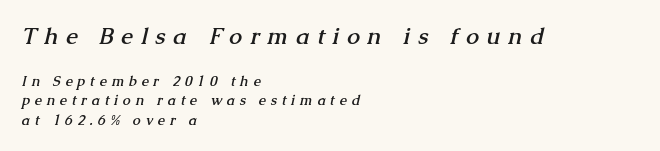
Between one letter and the next there's a generous, obvious gap. The block of text has a typical density, with ordinary space between rows. The initial chunk of copy outweighs the following chunk in type size. You'd pick this weight for a headline — it's a proper bold. A student would call this left alignment; a typographer would say flush left, rag right. Honestly, there is no underline to notice here at all.
